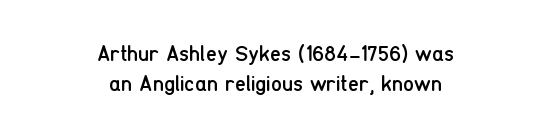
{"italic": "no", "bold": "no", "underline": "no", "align": "center", "line_spacing": "normal", "line_spacing_ratio": 1.38, "letter_spacing": "normal", "letter_spacing_em": 0.0, "glyph_px": 22}
